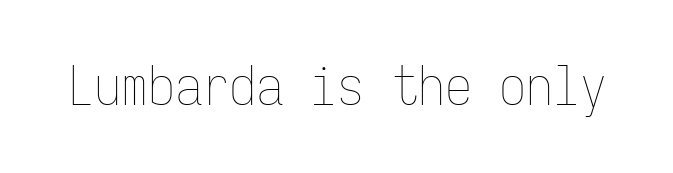
The image shows 54 px thin, condensed type, upright, monospaced; set normal letter spacing, not underlined; low stroke contrast and a medium x-height.
